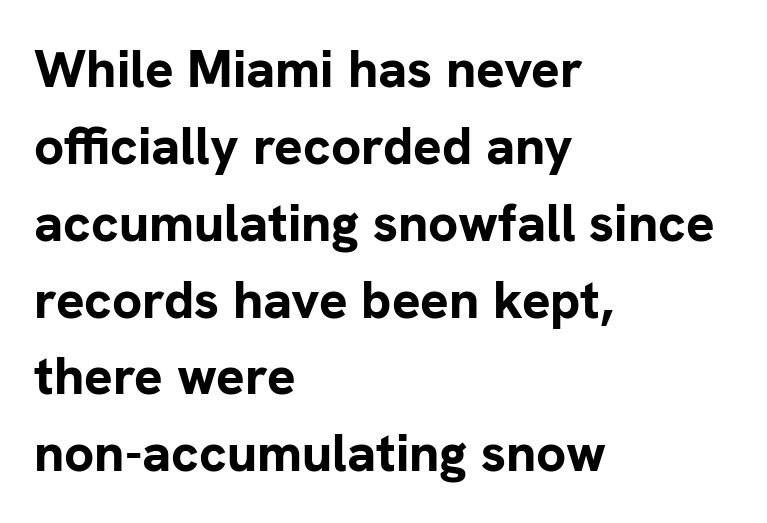
Q: Is the text bold? A: Yes.
Q: Is the text italic (slanted)? A: No, it is upright.
Q: Is the typeface a serif or a sans-serif typeface? A: Sans-serif.
Q: Is the text underlined? A: No.
Q: How is the paragraph aligned? A: Left-aligned.
Q: Is the spacing between letters normal or unusually wide? A: Normal.
Q: Is the spacing between lines tight, normal or loose? A: Normal.
Q: Width (condensed, normal, or wide)? A: Normal.
Q: Stroke contrast? A: Low.
Q: x-height? A: Medium.
Q: Monospaced? A: No.
